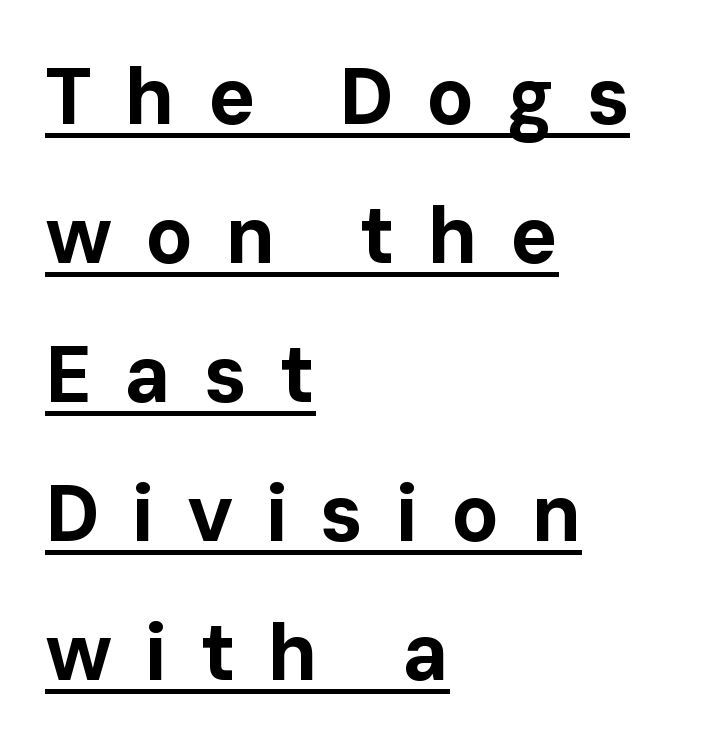
The image shows 79 px bold sans-serif type, upright; set left-aligned, line spacing 1.76x, unusually wide letter spacing (+0.41 em), underlined; low stroke contrast and a medium x-height.
